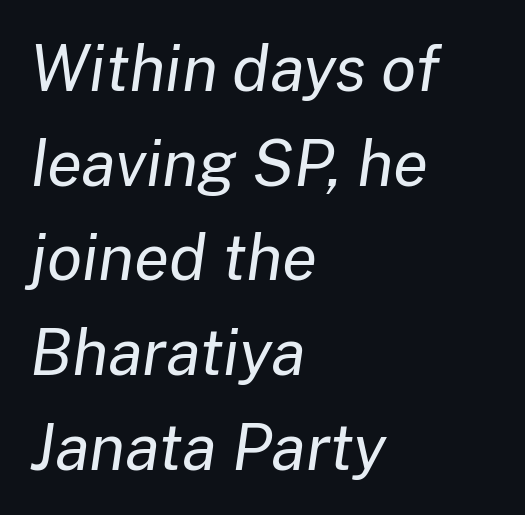
The image shows 64 px regular-weight type, italic (leaning right); set left-aligned, normal line spacing (1.48x), normal letter spacing, not underlined; low stroke contrast and a medium x-height.
